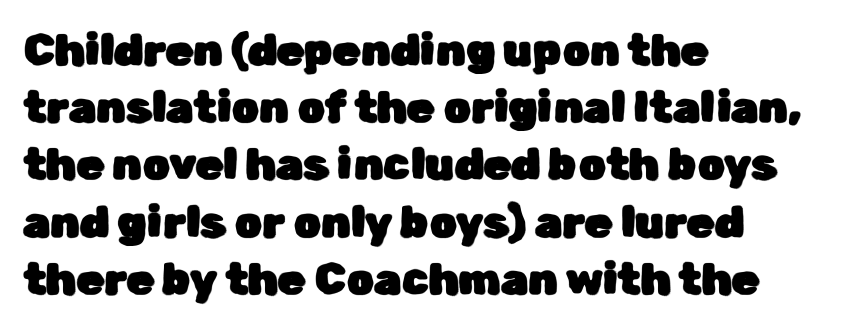
The image shows 44 px sans-serif type, upright; set left-aligned, normal line spacing (1.3x), normal letter spacing, not underlined; low stroke contrast and a medium x-height.
